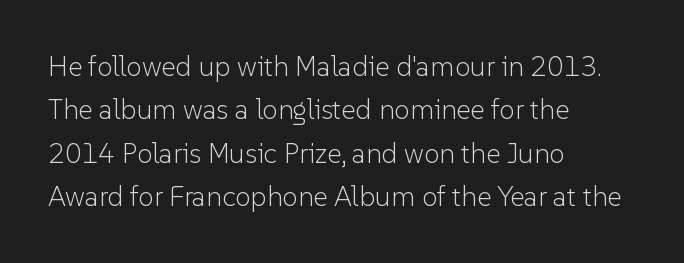
Q: Is the text bold? A: No.
Q: Is the text italic (slanted)? A: No, it is upright.
Q: Is the typeface a serif or a sans-serif typeface? A: Sans-serif.
Q: Is the text underlined? A: No.
Q: How is the paragraph aligned? A: Left-aligned.
Q: Is the spacing between letters normal or unusually wide? A: Normal.
Q: Is the spacing between lines tight, normal or loose? A: Normal.
Q: Width (condensed, normal, or wide)? A: Normal.
Q: Stroke contrast? A: Low.
Q: x-height? A: Medium.
Q: Monospaced? A: No.
